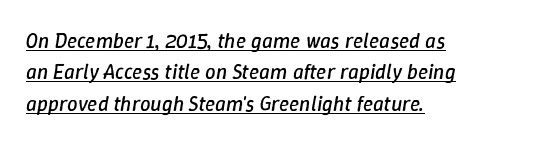
Q: Is the text bold? A: No.
Q: Is the text italic (slanted)? A: Yes, it leans right by about 9 degrees.
Q: Is the text underlined? A: Yes.
Q: How is the paragraph aligned? A: Left-aligned.
Q: Is the spacing between letters normal or unusually wide? A: Normal.
Q: Is the spacing between lines tight, normal or loose? A: Normal.
